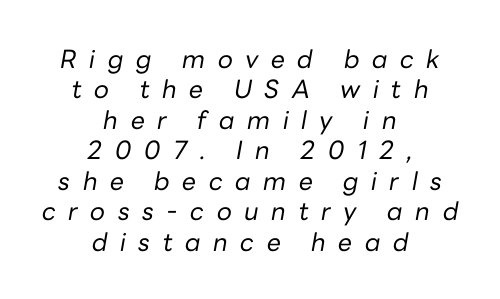
The image shows 25 px text type, italic (leaning right); set centered, line spacing 1.22x, unusually wide letter spacing (+0.5 em), not underlined.
